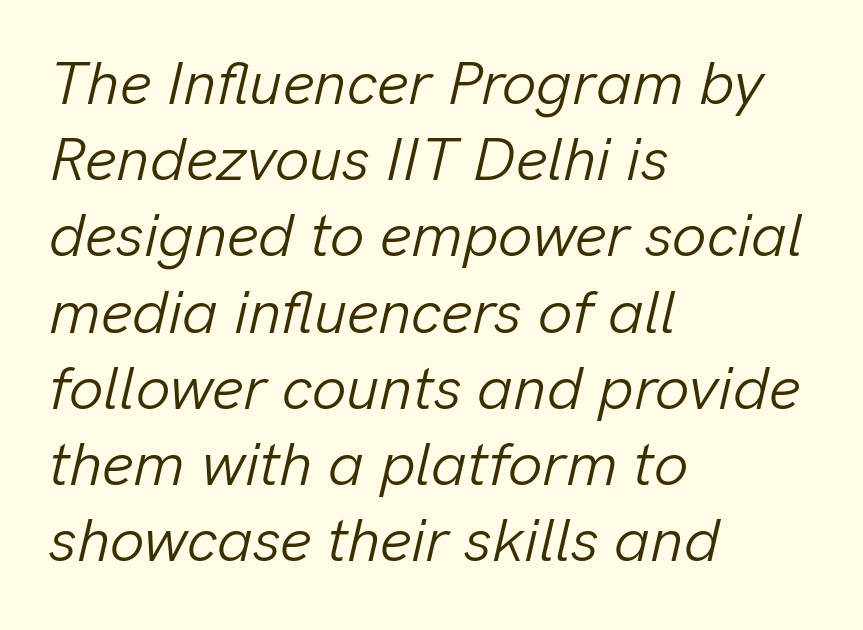
Q: Is the text bold? A: No.
Q: Is the text italic (slanted)? A: Yes, it leans right by about 13 degrees.
Q: Is the text underlined? A: No.
Q: How is the paragraph aligned? A: Left-aligned.
Q: Is the spacing between letters normal or unusually wide? A: Normal.
Q: Is the spacing between lines tight, normal or loose? A: Normal.
Q: Width (condensed, normal, or wide)? A: Normal.
Q: Stroke contrast? A: Low.
Q: x-height? A: Medium.
Q: Monospaced? A: No.
